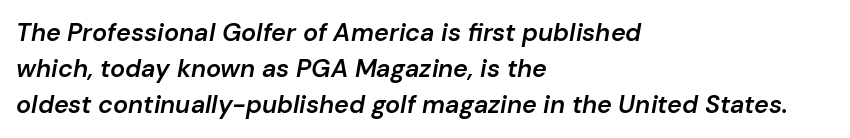
Q: Is the text bold? A: Semi-bold.
Q: Is the text italic (slanted)? A: Yes, it leans right by about 10 degrees.
Q: Is the text underlined? A: No.
Q: How is the paragraph aligned? A: Left-aligned.
Q: Is the spacing between letters normal or unusually wide? A: Normal.
Q: Is the spacing between lines tight, normal or loose? A: Normal.
